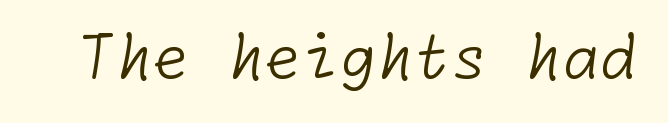
{"serif": "no", "bold": "no", "weight": "light", "width": "normal", "stroke_contrast": "low", "x_height": "medium", "underline": "no", "letter_spacing": "normal", "letter_spacing_em": 0.0, "glyph_px": 60}
